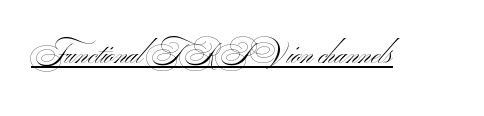
The image shows 28 px light, wide sans-serif type; set normal letter spacing, underlined; medium stroke contrast and a small x-height.
